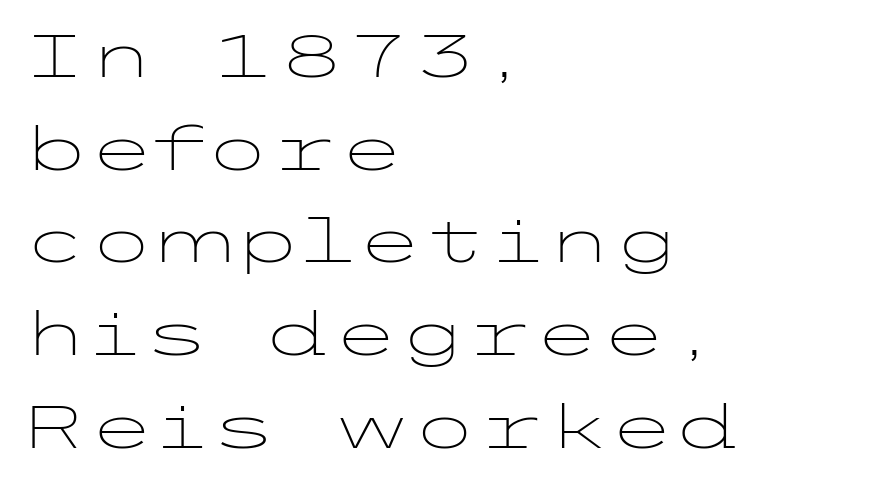
Notice how descenders clear the ascenders below comfortably — that's standard leading. Observe the ordinary spacing: letters are neighbours, not strangers. Type without underlining. The typography opts for an upright posture over an oblique one.
